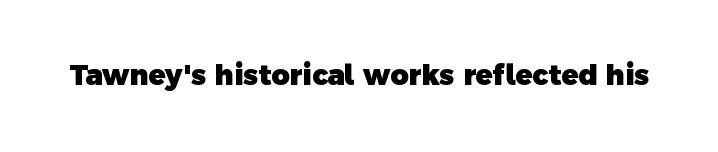
{"serif": "no", "bold": "yes", "weight": "heavy", "width": "normal", "x_height": "medium", "monospaced": "no", "underline": "no", "letter_spacing": "normal", "letter_spacing_em": 0.0, "glyph_px": 28}
